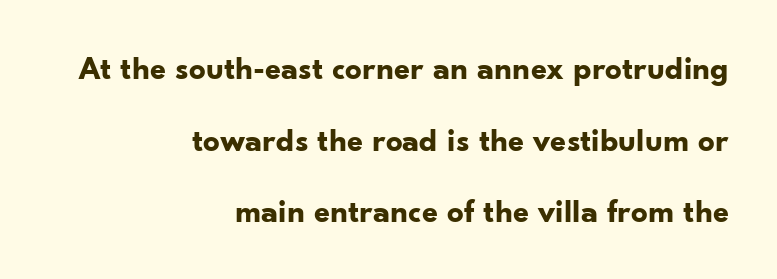
{"serif": "no", "italic": "no", "bold": "yes", "weight": "bold", "width": "normal", "stroke_contrast": "low", "x_height": "small", "monospaced": "no", "underline": "no", "align": "right", "line_spacing": "loose", "line_spacing_ratio": 2.17, "letter_spacing": "normal", "letter_spacing_em": 0.0, "glyph_px": 33}
